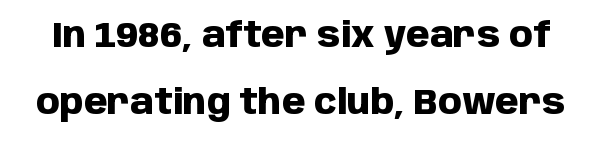
Clear beneath every line of the passage. Widely set lines give the paragraph a tall, airy silhouette. Default kerning and tracking; the words read as compact shapes. Each letter's strokes conclude bluntly, with no projecting serifs. Emphasis by weight is at full strength: bold. Posture: vertical.
